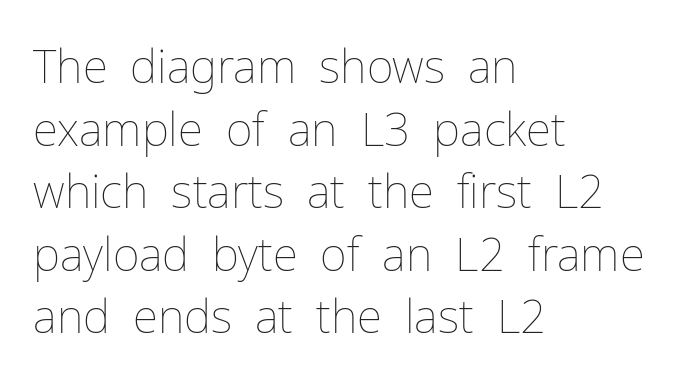
Here the designer chose a conventional face with non-uniform glyph widths. Nope, not italic — everything's standing straight. Alignment: flush left. Glance below the letters and you will spot only blank space.
